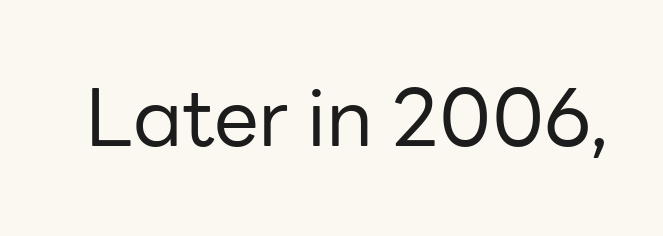
The image shows 80 px regular-weight sans-serif type, upright; set normal letter spacing, not underlined; low stroke contrast and a medium x-height.
